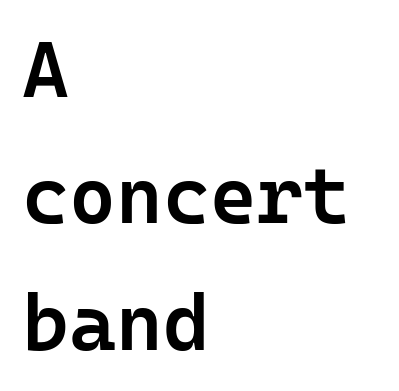
Typeset ragged right — the left edge is the straight one. Clear beneath every line of the passage. Is the letter spacing exaggerated? No — it looks like the ordinary default. The typesetting leans somewhat heavy: a semibold.
